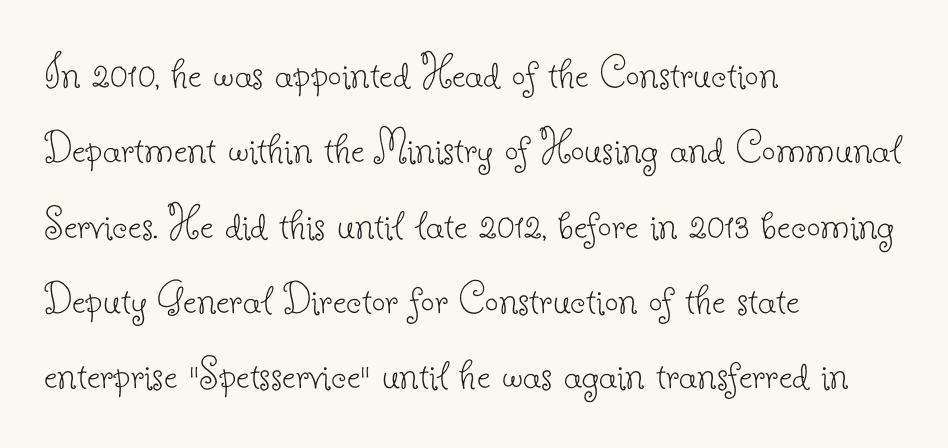
This rendering features lettering with no underline. Is this a fixed-width face? No — the glyphs have proportional, varying widths. Italic? Not at all — the glyphs are vertical. This sample keeps an unexceptional amount of space between lines. No extra ink here — the face is not bold. Small tapered or slab feet sit at the stroke ends, so this counts as serif.
